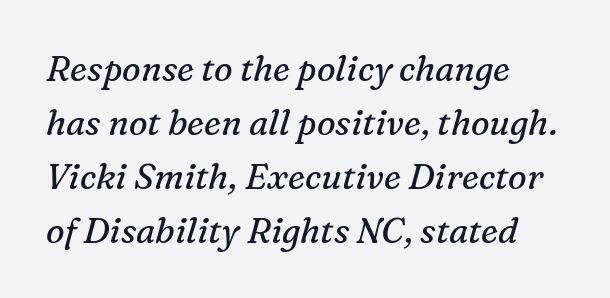
Students, observe: this is what conventionally led text looks like. Nothing unusual about the tracking: characters are spaced as the font intends. Old-style or modern, the face here clearly has serifs. Letters rest on an invisible, unmarked baseline. Which margin do the lines hug? The left one — the right edge is uneven. The weight tops out at a normal text grade.
